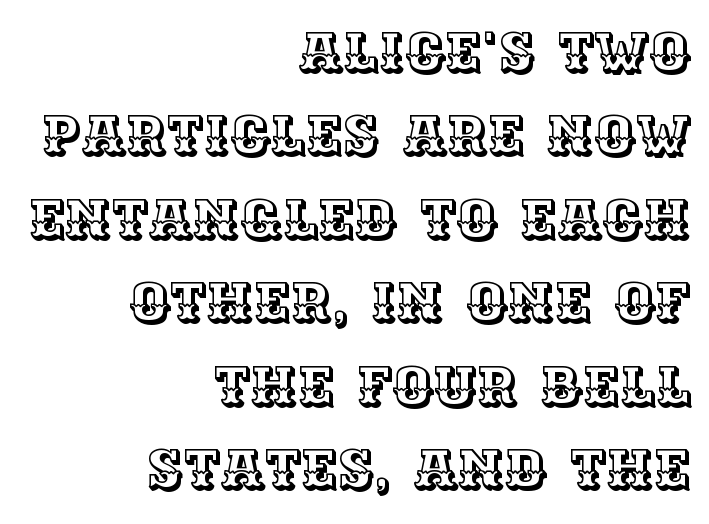
Q: Is the text italic (slanted)? A: No, it is upright.
Q: Is the text underlined? A: No.
Q: How is the paragraph aligned? A: Right-aligned.
Q: Is the spacing between letters normal or unusually wide? A: Normal.
Q: Is the spacing between lines tight, normal or loose? A: Normal.
Q: Width (condensed, normal, or wide)? A: Normal.
Q: x-height? A: Large.
Q: Monospaced? A: No.
